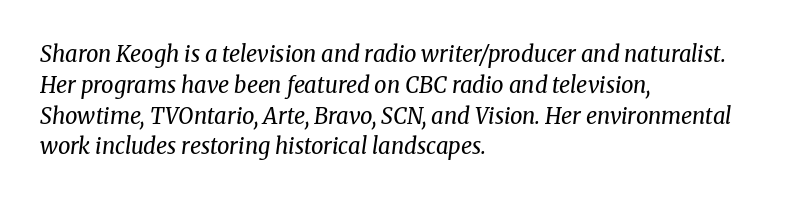
This rendering features lettering with no underline. Observe the ordinary spacing: letters are neighbours, not strangers. Tall strokes in this sample are angled rather than plumb. Does the copy run flush right? No — it runs flush left. No heavy texture on the line: the type isn't bold. Notice how descenders clear the ascenders below comfortably — that's standard leading.
